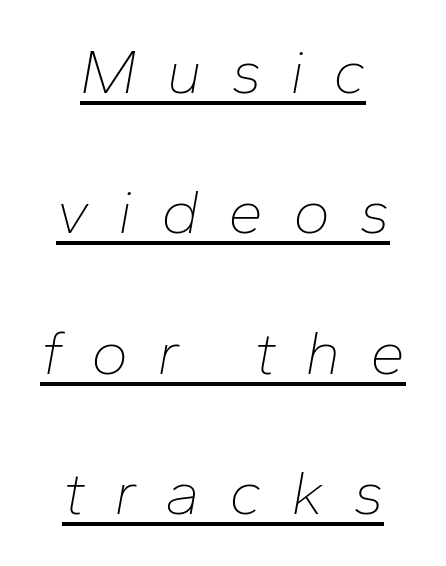
{"italic": "yes", "lean": "right", "slant_degrees": 10, "bold": "no", "weight": "thin", "width": "normal", "stroke_contrast": "low", "x_height": "medium", "monospaced": "no", "underline": "yes", "line_spacing": "loose", "line_spacing_ratio": 2.23, "letter_spacing": "wide", "letter_spacing_em": 0.46, "glyph_px": 63}
